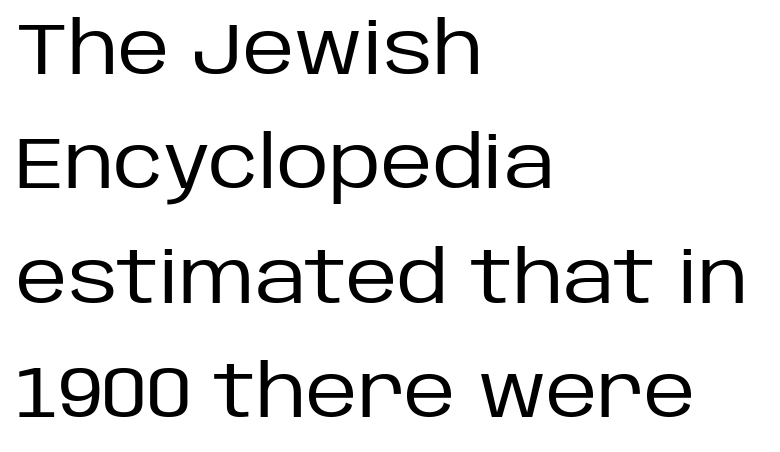
Leading: standard. No word sits above an underline. Letterform terminals end flat and unadorned throughout the passage. Stroke thickness stays within the range of a standard reading face or lighter.
